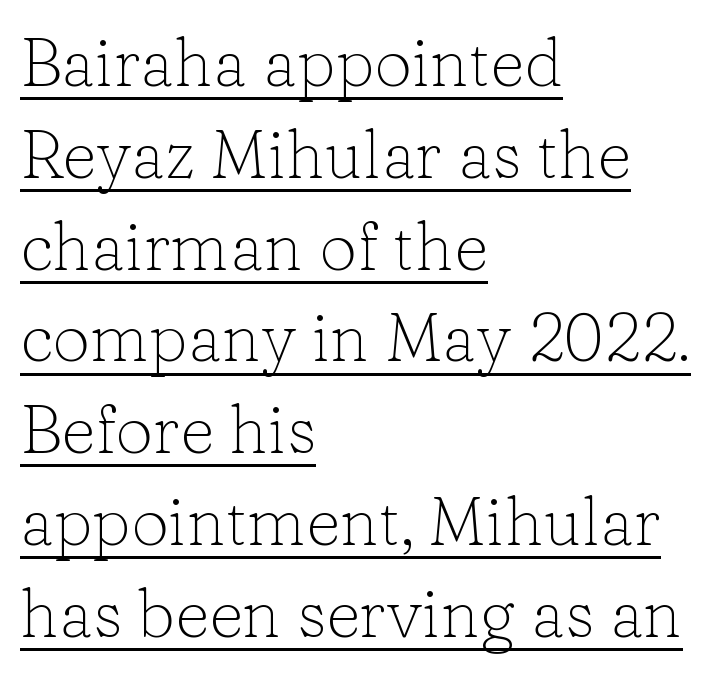
The image shows 67 px light serif type, upright; set left-aligned, normal line spacing (1.37x), normal letter spacing, underlined; low stroke contrast and a medium x-height.
